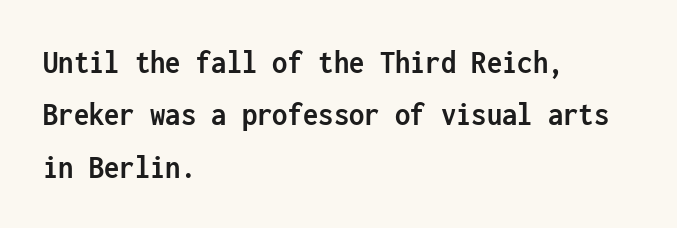
{"serif": "no", "italic": "no", "bold": "yes", "weight": "semibold", "width": "condensed", "stroke_contrast": "low", "x_height": "medium", "monospaced": "yes", "underline": "no", "align": "left", "line_spacing": "normal", "line_spacing_ratio": 1.54, "letter_spacing": "normal", "letter_spacing_em": 0.0, "glyph_px": 34}
